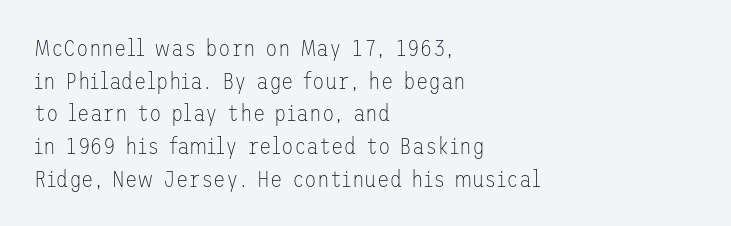
Q: Is the text bold? A: No.
Q: Is the text italic (slanted)? A: No, it is upright.
Q: Is the text underlined? A: No.
Q: How is the paragraph aligned? A: Left-aligned.
Q: Is the spacing between letters normal or unusually wide? A: Normal.
Q: Is the spacing between lines tight, normal or loose? A: Normal.
